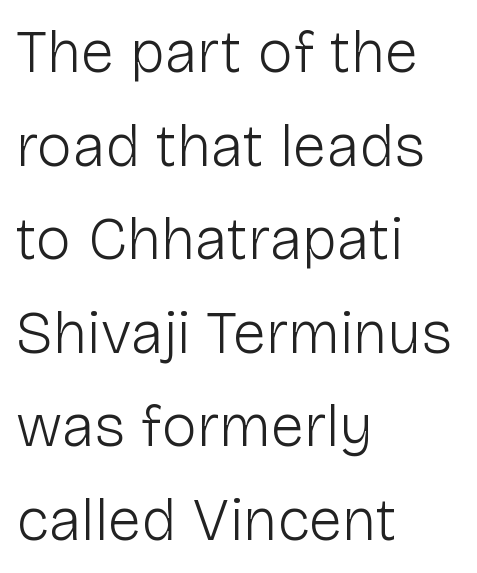
The image shows 60 px light sans-serif type, upright; set left-aligned, normal line spacing (1.56x), normal letter spacing, not underlined; low stroke contrast and a medium x-height.
